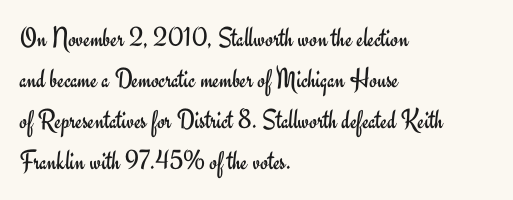
Descender tails drop into unmarked territory. The characters display no serif detailing; their extremities are plain. Observe the ordinary spacing: letters are neighbours, not strangers. Summary of vertical rhythm: regular, with standard interline spacing. Does the copy run flush right? No — it runs flush left. The letters look calm and open, with moderate or lighter stems.
